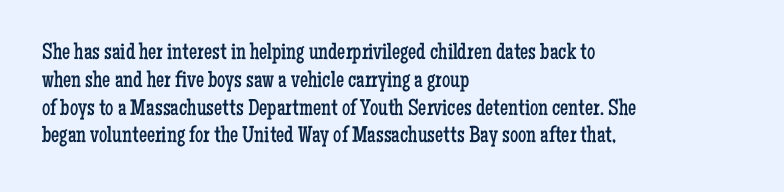
The image shows 23 px text type, upright; set left-aligned, line spacing 1.21x, normal letter spacing, not underlined.
